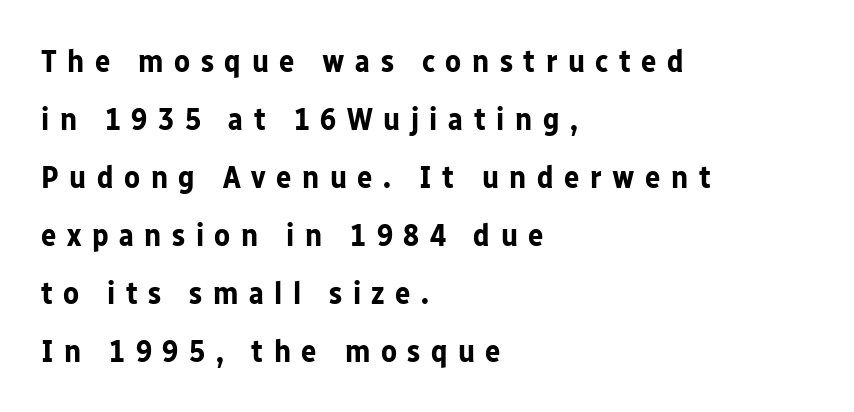
{"serif": "no", "italic": "no", "bold": "yes", "weight": "bold", "width": "normal", "stroke_contrast": "low", "x_height": "medium", "monospaced": "no", "underline": "no", "align": "left", "line_spacing_ratio": 1.81, "letter_spacing": "wide", "letter_spacing_em": 0.33, "glyph_px": 32}
